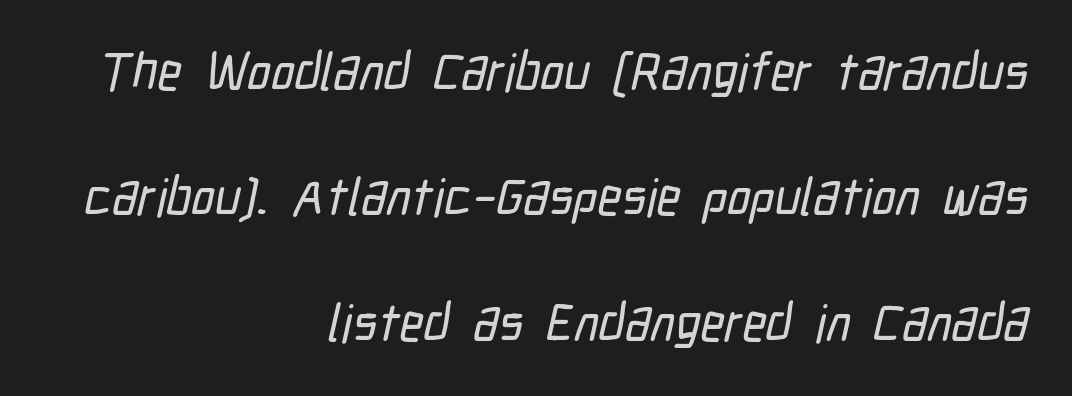
The image shows 52 px condensed sans-serif type; set right-aligned, loose line spacing (2.41x), normal letter spacing, not underlined; low stroke contrast and a medium x-height.
